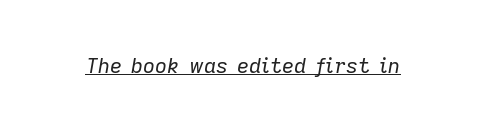
Inter-character spacing is left at the font's built-in metrics. Rendered with sloped, italic letterforms. Vertical stems look standard width or narrower in stroke. You can see a thin bar hugging the bottom of the glyphs.
